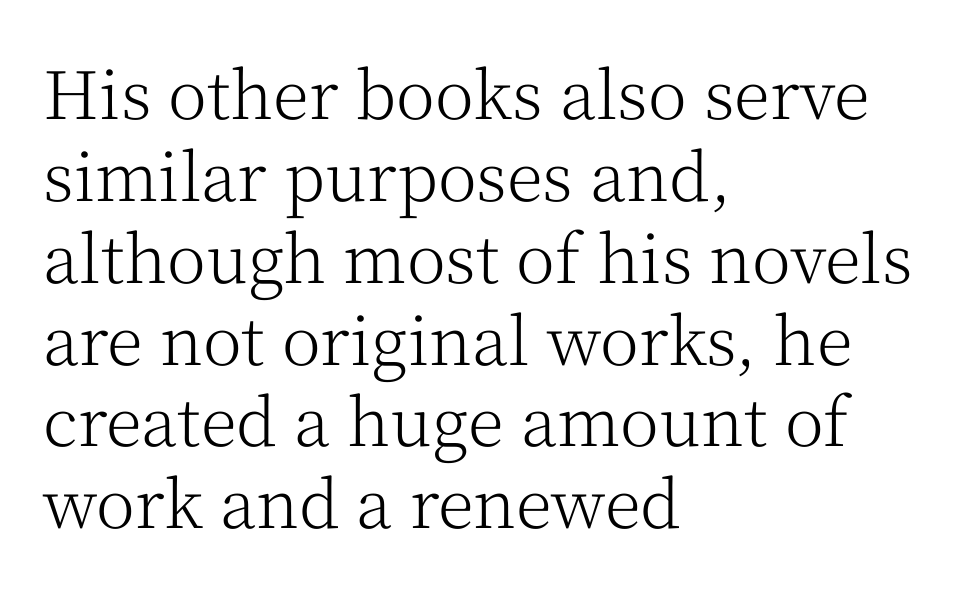
The image shows 66 px light serif type, upright; set left-aligned, line spacing 1.24x, normal letter spacing, not underlined; medium stroke contrast and a medium x-height.
